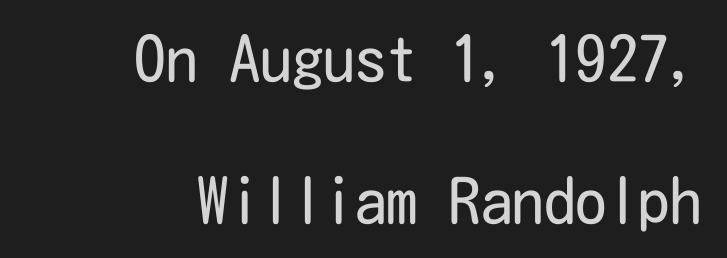
Q: Is the text bold? A: No.
Q: Is the text italic (slanted)? A: No, it is upright.
Q: Is the typeface a serif or a sans-serif typeface? A: Sans-serif.
Q: Is the text underlined? A: No.
Q: How is the paragraph aligned? A: Right-aligned.
Q: Is the spacing between letters normal or unusually wide? A: Normal.
Q: Is the spacing between lines tight, normal or loose? A: Loose.
Q: Width (condensed, normal, or wide)? A: Condensed.
Q: Stroke contrast? A: Low.
Q: x-height? A: Medium.
